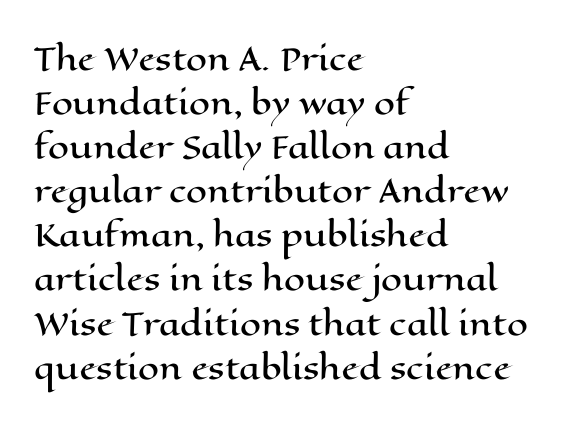
Rule under the text: the space is simply empty. In terms of leading, this rendering sits right in the middle. The paragraph has a hard left edge and a soft right edge. The letters sit at their default tracking, neither squeezed nor spread. Notice how the stems are strictly vertical — no italics here. Here the designer chose a conventional face with non-uniform glyph widths.
